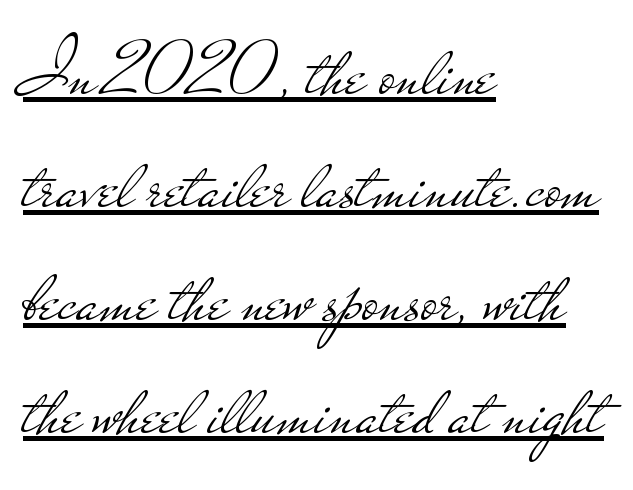
The image shows 78 px light, wide sans-serif type; set left-aligned, normal line spacing (1.45x), normal letter spacing, underlined; low stroke contrast and a small x-height.
